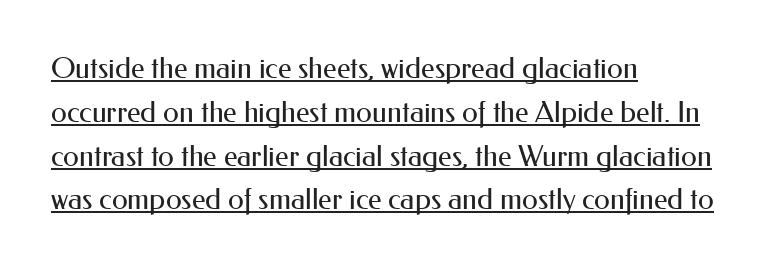
The image shows 29 px regular-weight sans-serif type, upright; set left-aligned, normal line spacing (1.51x), normal letter spacing, underlined; medium stroke contrast and a small x-height.
